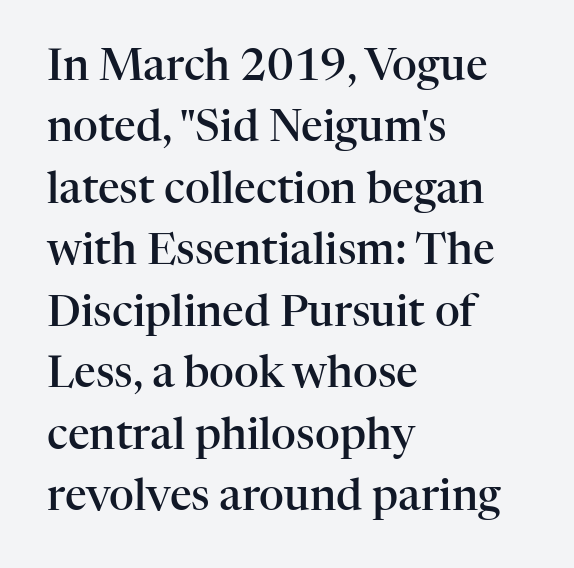
{"serif": "yes", "italic": "no", "bold": "semi", "weight": "semibold", "width": "normal", "stroke_contrast": "high", "x_height": "medium", "monospaced": "no", "underline": "no", "align": "left", "line_spacing": "normal", "line_spacing_ratio": 1.43, "letter_spacing": "normal", "letter_spacing_em": 0.0, "glyph_px": 43}
